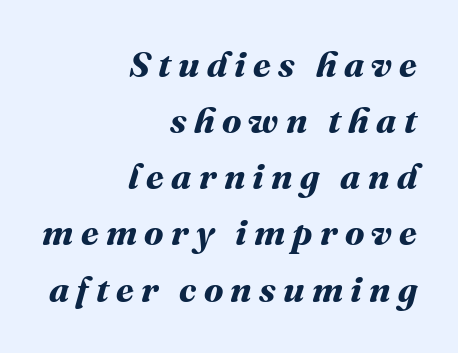
Quick note: underline off. Does extra space separate the letters? Yes, quite a lot of it. Evenly set lines give the paragraph a standard silhouette. The rendering uses natural spacing where letterforms have individual widths. Reading down the block, your eye finds every line finishing at a fixed right position.
